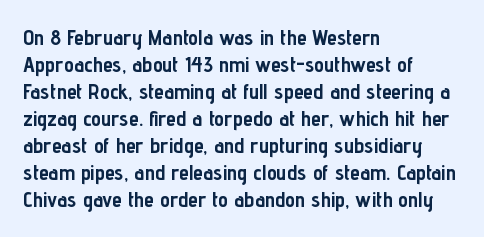
Q: Is the text bold? A: Yes.
Q: Is the text italic (slanted)? A: No, it is upright.
Q: Is the text underlined? A: No.
Q: How is the paragraph aligned? A: Left-aligned.
Q: Is the spacing between letters normal or unusually wide? A: Normal.
